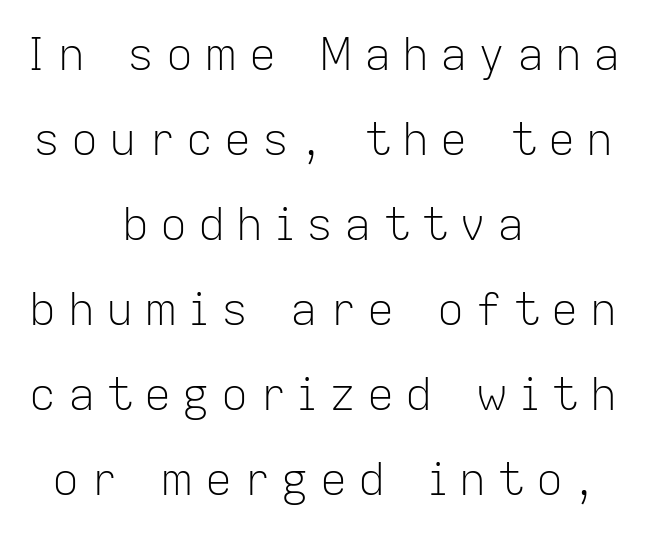
Q: Is the text bold? A: No.
Q: Is the text italic (slanted)? A: No, it is upright.
Q: Is the typeface a serif or a sans-serif typeface? A: Sans-serif.
Q: Is the text underlined? A: No.
Q: How is the paragraph aligned? A: Centered.
Q: Is the spacing between letters normal or unusually wide? A: Unusually wide.
Q: Width (condensed, normal, or wide)? A: Normal.
Q: Stroke contrast? A: Low.
Q: x-height? A: Medium.
Q: Monospaced? A: No.
